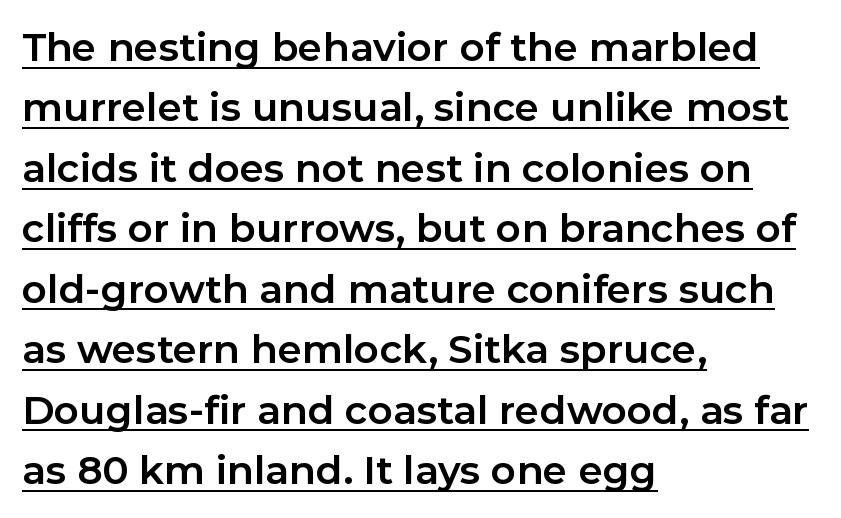
Q: Is the text bold? A: Yes.
Q: Is the text italic (slanted)? A: No, it is upright.
Q: Is the typeface a serif or a sans-serif typeface? A: Sans-serif.
Q: Is the text underlined? A: Yes.
Q: How is the paragraph aligned? A: Left-aligned.
Q: Is the spacing between letters normal or unusually wide? A: Normal.
Q: Is the spacing between lines tight, normal or loose? A: Normal.
Q: Width (condensed, normal, or wide)? A: Normal.
Q: Stroke contrast? A: Low.
Q: x-height? A: Medium.
Q: Monospaced? A: No.
